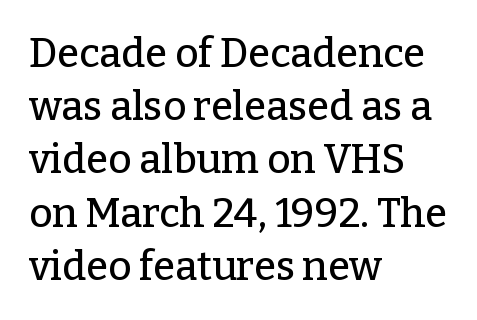
The image shows 40 px serif type, upright; set left-aligned, normal line spacing (1.33x), normal letter spacing, not underlined; low stroke contrast and a medium x-height.
